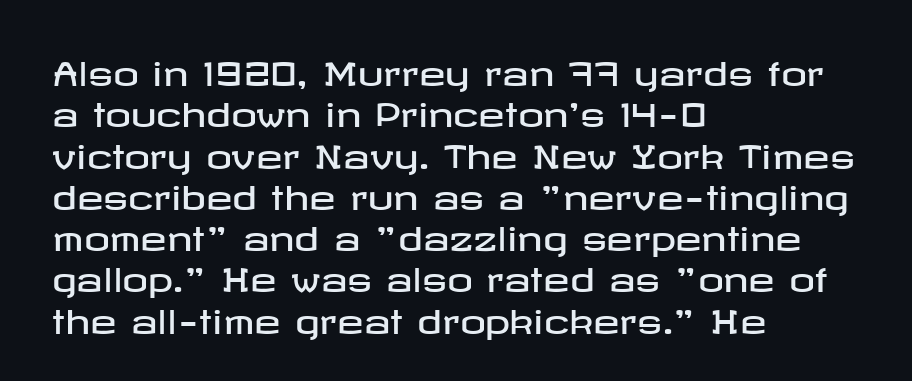
{"serif": "no", "italic": "no", "width": "wide", "stroke_contrast": "low", "x_height": "medium", "underline": "no", "align": "left", "line_spacing": "normal", "line_spacing_ratio": 1.29, "letter_spacing": "normal", "letter_spacing_em": 0.0, "glyph_px": 32}
